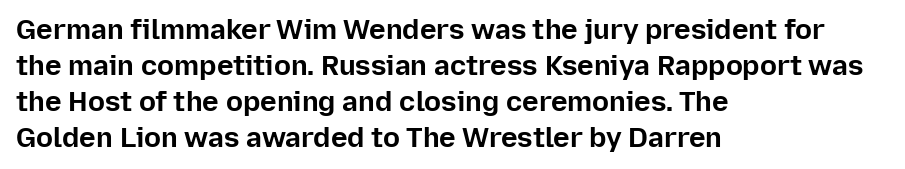
Q: Is the text bold? A: Yes.
Q: Is the text italic (slanted)? A: No, it is upright.
Q: Is the typeface a serif or a sans-serif typeface? A: Sans-serif.
Q: Is the text underlined? A: No.
Q: How is the paragraph aligned? A: Left-aligned.
Q: Is the spacing between letters normal or unusually wide? A: Normal.
Q: Is the spacing between lines tight, normal or loose? A: Normal.
Q: Width (condensed, normal, or wide)? A: Normal.
Q: Stroke contrast? A: Low.
Q: x-height? A: Medium.
Q: Monospaced? A: No.
